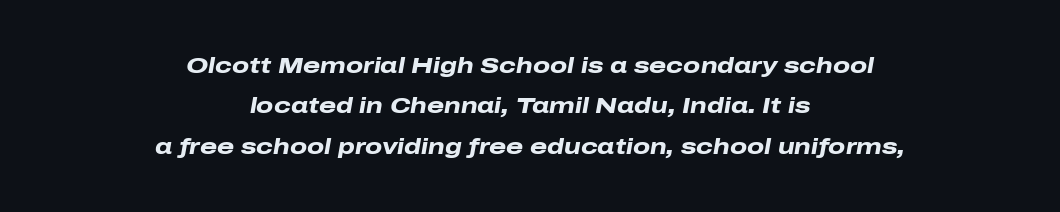
The image shows 22 px bold type, italic (leaning right); set centered, line spacing 1.83x, normal letter spacing, not underlined.
